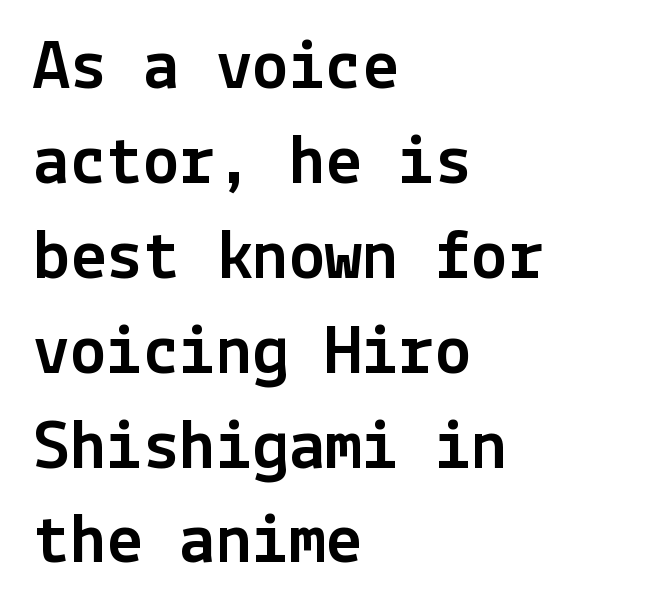
The image shows 73 px sans-serif type, upright; set left-aligned, normal line spacing (1.3x), normal letter spacing, not underlined; a medium x-height.
